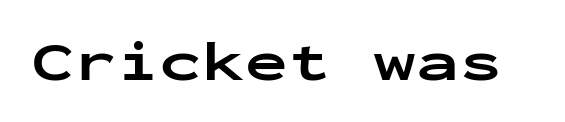
Q: Is the text bold? A: Yes.
Q: Is the text italic (slanted)? A: No, it is upright.
Q: Is the typeface a serif or a sans-serif typeface? A: Sans-serif.
Q: Is the text underlined? A: No.
Q: Is the spacing between letters normal or unusually wide? A: Normal.
Q: Width (condensed, normal, or wide)? A: Wide.
Q: Stroke contrast? A: Low.
Q: x-height? A: Medium.
Q: Monospaced? A: Yes.
